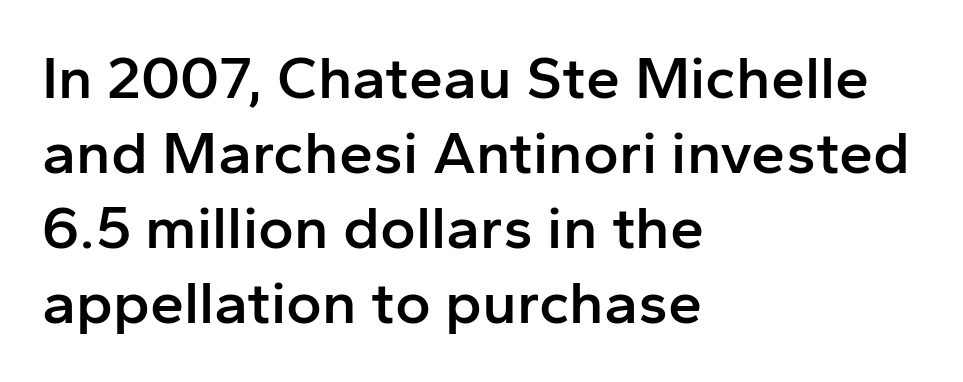
The image shows 61 px semibold sans-serif type, upright; set left-aligned, line spacing 1.23x, normal letter spacing, not underlined; low stroke contrast and a medium x-height.
